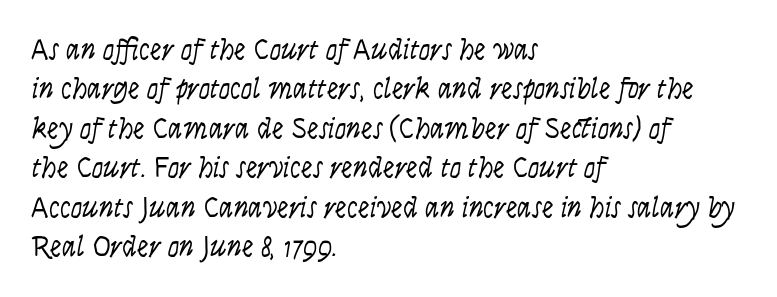
{"italic": "yes", "lean": "right", "slant_degrees": 9, "bold": "no", "weight": "light", "width": "condensed", "stroke_contrast": "low", "x_height": "large", "monospaced": "no", "underline": "no", "align": "left", "line_spacing": "normal", "line_spacing_ratio": 1.36, "letter_spacing": "normal", "letter_spacing_em": 0.0, "glyph_px": 29}
